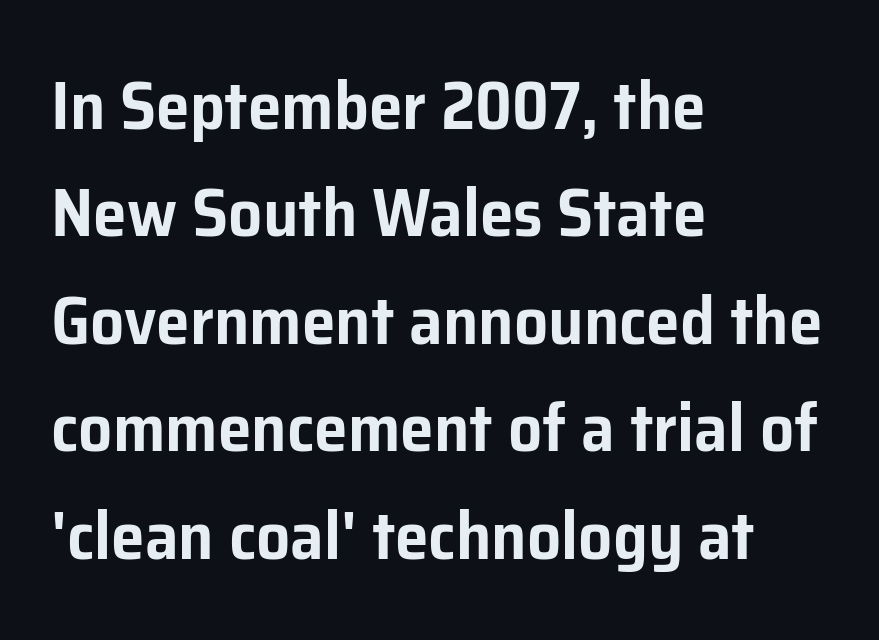
Q: Is the text italic (slanted)? A: No, it is upright.
Q: Is the typeface a serif or a sans-serif typeface? A: Sans-serif.
Q: Is the text underlined? A: No.
Q: How is the paragraph aligned? A: Left-aligned.
Q: Is the spacing between letters normal or unusually wide? A: Normal.
Q: Is the spacing between lines tight, normal or loose? A: Normal.
Q: Width (condensed, normal, or wide)? A: Normal.
Q: Stroke contrast? A: Low.
Q: x-height? A: Medium.
Q: Monospaced? A: No.
